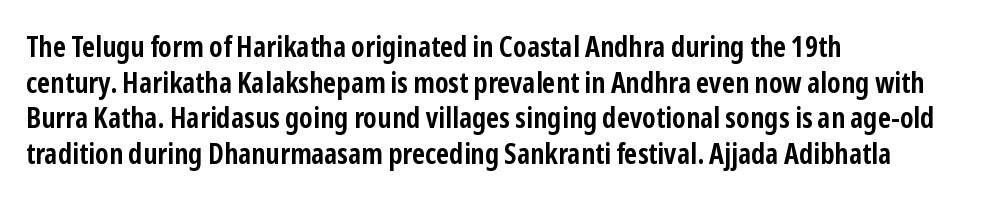
{"serif": "no", "italic": "no", "bold": "yes", "weight": "semibold", "width": "condensed", "stroke_contrast": "low", "x_height": "medium", "monospaced": "no", "underline": "no", "align": "left", "line_spacing_ratio": 1.23, "letter_spacing": "normal", "letter_spacing_em": 0.0, "glyph_px": 29}
